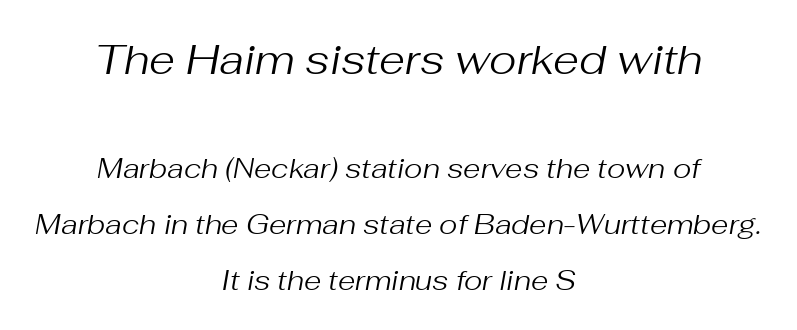
The image shows 42 px regular-weight type, italic (leaning right); set centered, loose line spacing (2.0x), normal letter spacing, not underlined; the first (top) block is 1.5x larger; medium stroke contrast and a medium x-height.
